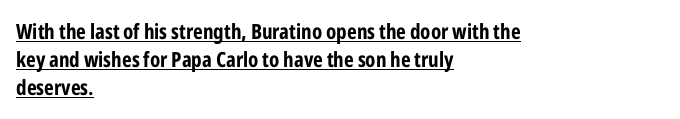
Which margin do the lines hug? The left one — the right edge is uneven. Style check: upright. I'd describe the lettering as bold — thick and assertive. The leading is moderate, giving the passage an even texture.
